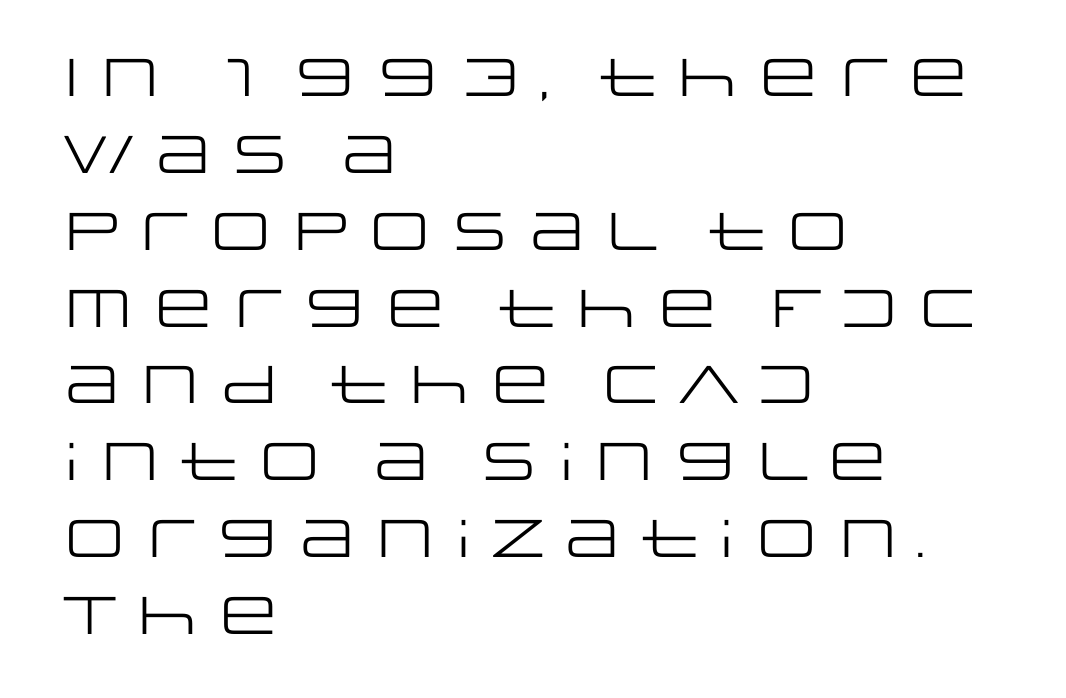
Q: Is the text bold? A: No.
Q: Is the text italic (slanted)? A: No, it is upright.
Q: Is the typeface a serif or a sans-serif typeface? A: Sans-serif.
Q: Is the text underlined? A: No.
Q: How is the paragraph aligned? A: Left-aligned.
Q: Is the spacing between letters normal or unusually wide? A: Normal.
Q: Is the spacing between lines tight, normal or loose? A: Normal.
Q: Width (condensed, normal, or wide)? A: Wide.
Q: Stroke contrast? A: Low.
Q: x-height? A: Large.
Q: Monospaced? A: No.
